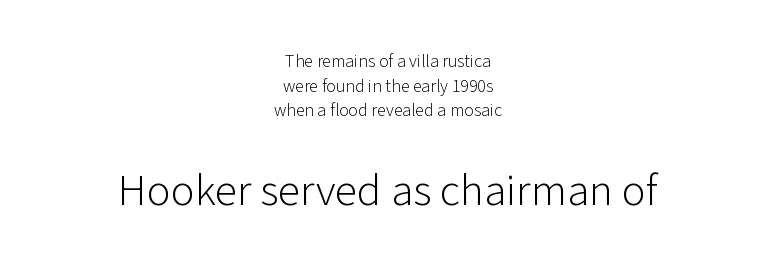
{"serif": "no", "italic": "no", "bold": "no", "weight": "light", "width": "normal", "stroke_contrast": "low", "x_height": "medium", "monospaced": "no", "underline": "no", "align": "center", "line_spacing": "normal", "line_spacing_ratio": 1.37, "letter_spacing": "normal", "letter_spacing_em": 0.0, "larger_block": "second", "size_ratio": 2.5, "glyph_px": 45}
